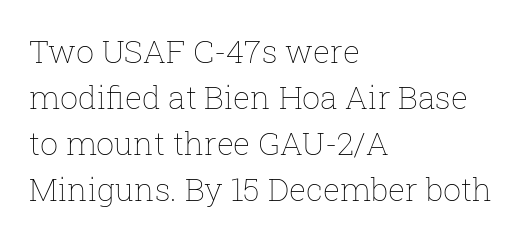
{"italic": "no", "bold": "no", "weight": "thin", "width": "normal", "stroke_contrast": "low", "x_height": "medium", "monospaced": "no", "underline": "no", "align": "left", "line_spacing": "normal", "line_spacing_ratio": 1.44, "letter_spacing": "normal", "letter_spacing_em": 0.0, "glyph_px": 32}
